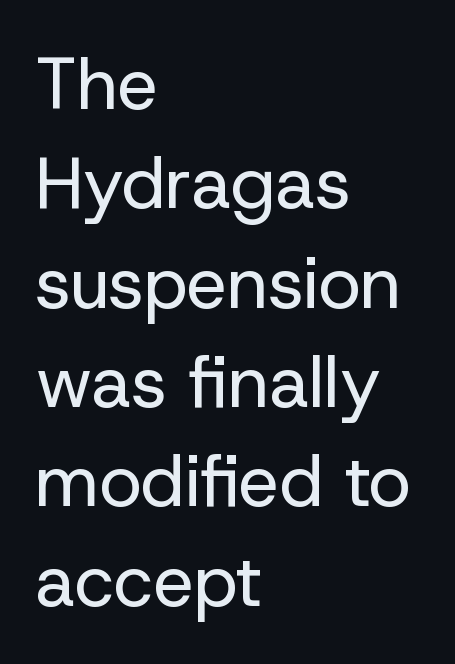
Q: Is the text bold? A: No.
Q: Is the text italic (slanted)? A: No, it is upright.
Q: Is the typeface a serif or a sans-serif typeface? A: Sans-serif.
Q: Is the text underlined? A: No.
Q: How is the paragraph aligned? A: Left-aligned.
Q: Is the spacing between letters normal or unusually wide? A: Normal.
Q: Is the spacing between lines tight, normal or loose? A: Normal.
Q: Width (condensed, normal, or wide)? A: Normal.
Q: Stroke contrast? A: Low.
Q: x-height? A: Medium.
Q: Monospaced? A: No.
